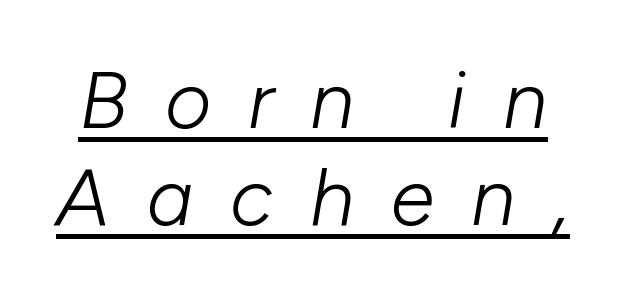
Each letter keeps its own natural width here, so spacing adapts to shape. Students, note that the glyphs here are deliberately spaced far apart. The font is comparable to plain body text, perhaps lighter. Is the type slanted? Yes — the strokes lean at a clear angle.
